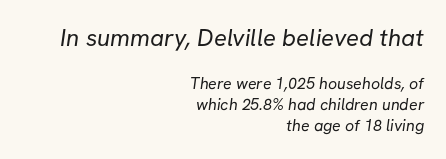
Descenders are the only things crossing below the line. Spacing between characters is what you'd get straight out of the box. Is there much room between lines? A standard amount, neither cramped nor airy. The letters in the upper block stand taller than those in the block below.
